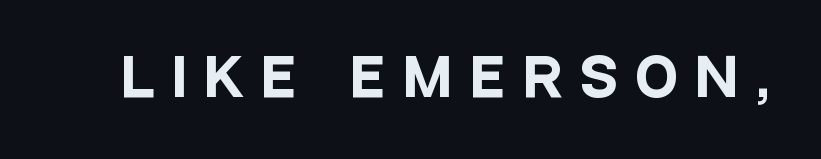
{"serif": "no", "italic": "no", "bold": "yes", "weight": "heavy", "width": "condensed", "stroke_contrast": "low", "x_height": "large", "monospaced": "no", "underline": "no", "letter_spacing": "wide", "letter_spacing_em": 0.37, "glyph_px": 51}
